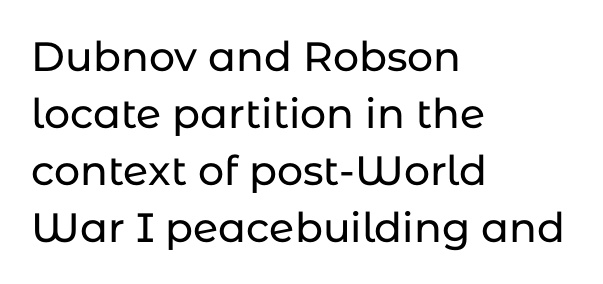
Q: Is the text italic (slanted)? A: No, it is upright.
Q: Is the typeface a serif or a sans-serif typeface? A: Sans-serif.
Q: Is the text underlined? A: No.
Q: How is the paragraph aligned? A: Left-aligned.
Q: Is the spacing between letters normal or unusually wide? A: Normal.
Q: Is the spacing between lines tight, normal or loose? A: Normal.
Q: Width (condensed, normal, or wide)? A: Normal.
Q: Stroke contrast? A: Low.
Q: x-height? A: Medium.
Q: Monospaced? A: No.
